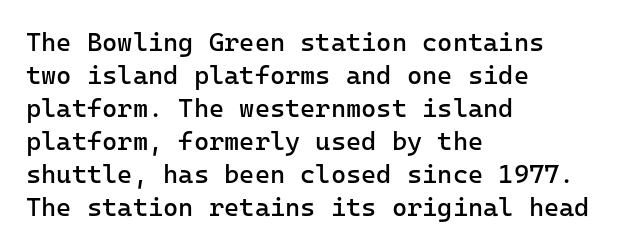
When letters stand straight like this, we call the style roman or upright. These lines sit exactly where default settings would place them. Students, note that the glyphs here touch the page at normal intervals. The passage shown is not bold in any degree. In CSS terms this would be text-align: left. Underlining? Definitely not there.
